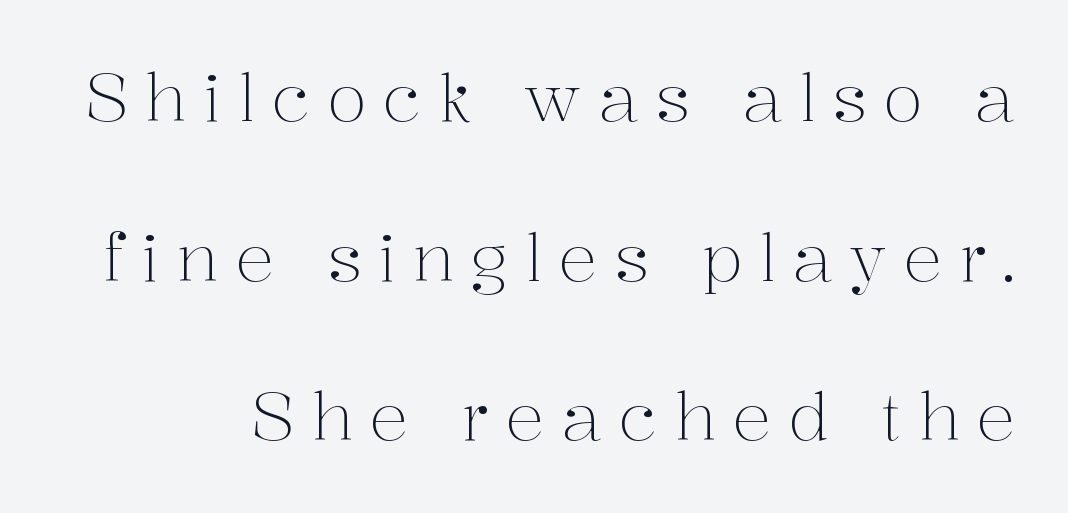
The image shows 66 px light serif type, upright; set loose line spacing (2.42x), unusually wide letter spacing (+0.24 em), not underlined; medium stroke contrast and a medium x-height.
